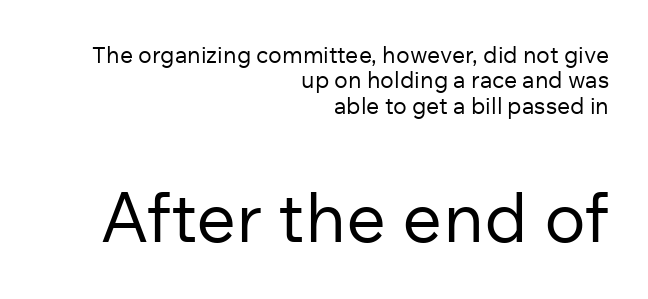
{"serif": "no", "italic": "no", "bold": "no", "weight": "regular", "width": "normal", "stroke_contrast": "low", "x_height": "medium", "monospaced": "no", "underline": "no", "align": "right", "line_spacing": "tight", "line_spacing_ratio": 1.1, "letter_spacing": "normal", "letter_spacing_em": 0.0, "larger_block": "second", "size_ratio": 3.04, "glyph_px": 70}
